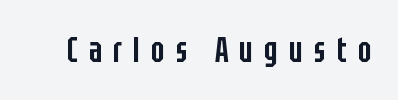
Proportional: the letters do not fall into vertical columns. Summary of weight: moderately heavy, a semibold. Is the letter spacing exaggerated? Yes — the characters are pushed far apart. Just letters on the line, the space beneath them empty. The axis of the letterforms is exactly vertical. The rendering shows plain stroke endings on the letterforms — a sans-serif design.
